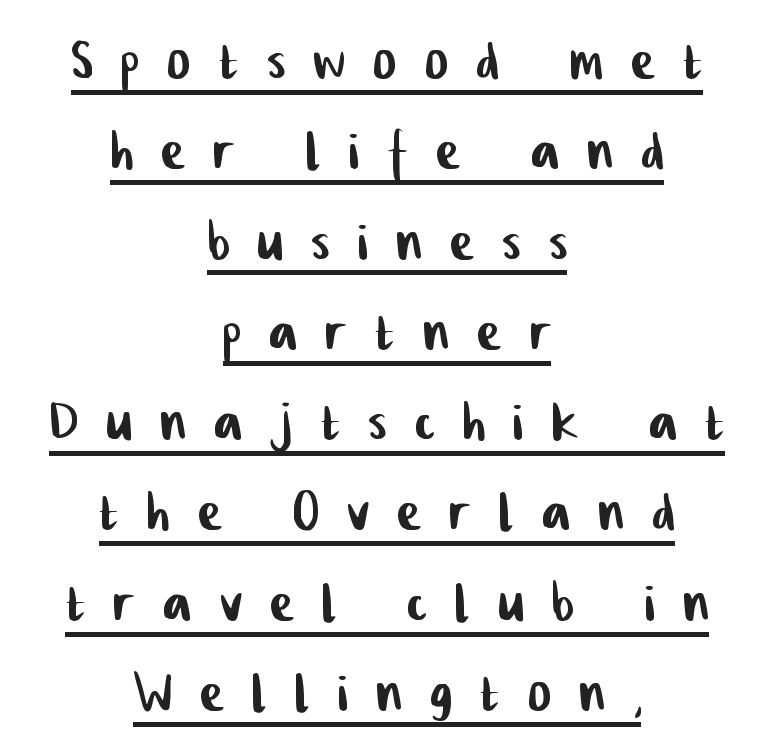
Q: Is the typeface a serif or a sans-serif typeface? A: Sans-serif.
Q: Is the text underlined? A: Yes.
Q: How is the paragraph aligned? A: Centered.
Q: Is the spacing between letters normal or unusually wide? A: Unusually wide.
Q: Is the spacing between lines tight, normal or loose? A: Normal.
Q: Width (condensed, normal, or wide)? A: Condensed.
Q: Stroke contrast? A: Low.
Q: x-height? A: Medium.
Q: Monospaced? A: No.
